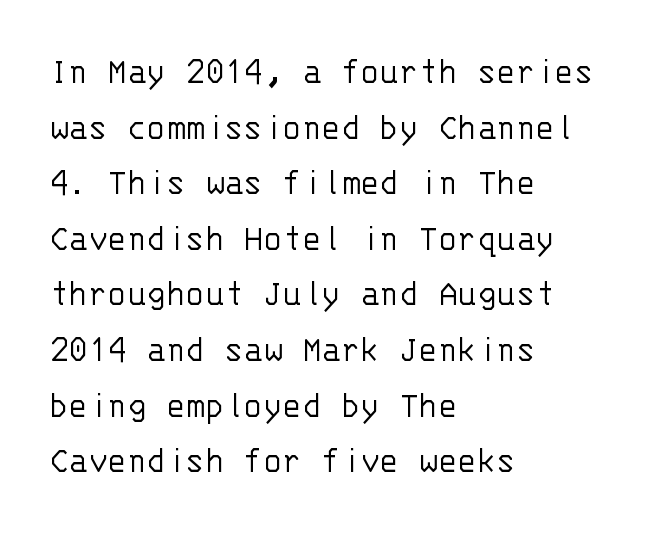
Q: Is the text bold? A: No.
Q: Is the text italic (slanted)? A: No, it is upright.
Q: Is the typeface a serif or a sans-serif typeface? A: Sans-serif.
Q: Is the text underlined? A: No.
Q: How is the paragraph aligned? A: Left-aligned.
Q: Is the spacing between letters normal or unusually wide? A: Normal.
Q: Is the spacing between lines tight, normal or loose? A: Normal.
Q: Width (condensed, normal, or wide)? A: Normal.
Q: Stroke contrast? A: Low.
Q: x-height? A: Large.
Q: Monospaced? A: Yes.
